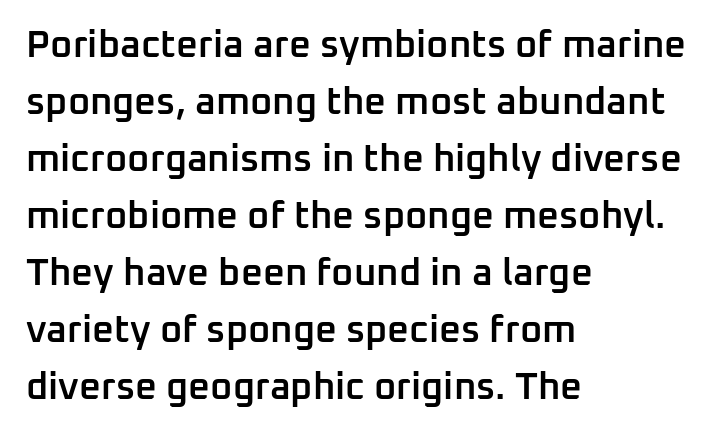
Q: Is the text bold? A: Semi-bold.
Q: Is the text italic (slanted)? A: No, it is upright.
Q: Is the typeface a serif or a sans-serif typeface? A: Sans-serif.
Q: Is the text underlined? A: No.
Q: How is the paragraph aligned? A: Left-aligned.
Q: Is the spacing between letters normal or unusually wide? A: Normal.
Q: Is the spacing between lines tight, normal or loose? A: Normal.
Q: Width (condensed, normal, or wide)? A: Normal.
Q: Stroke contrast? A: Low.
Q: x-height? A: Medium.
Q: Monospaced? A: No.
